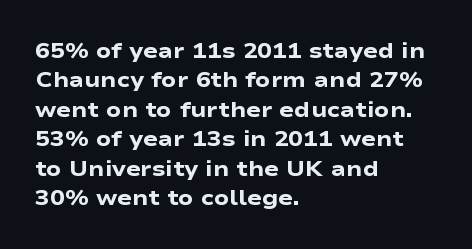
{"italic": "no", "bold": "yes", "underline": "no", "align": "left", "line_spacing": "normal", "line_spacing_ratio": 1.34, "letter_spacing": "normal", "letter_spacing_em": 0.0, "glyph_px": 22}
